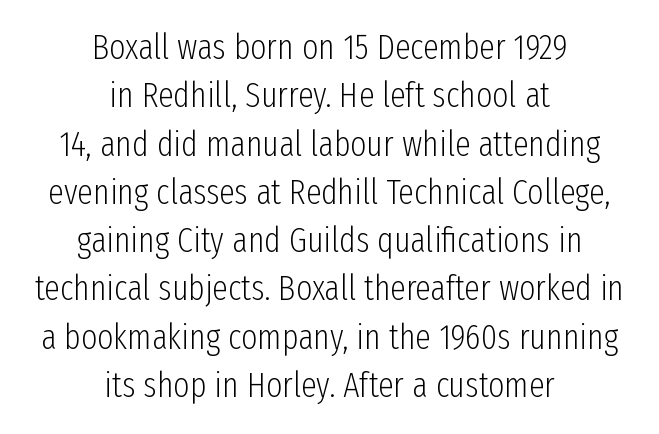
The image shows 35 px light, condensed sans-serif type, upright; set centered, normal line spacing (1.38x), normal letter spacing, not underlined; low stroke contrast and a medium x-height.
